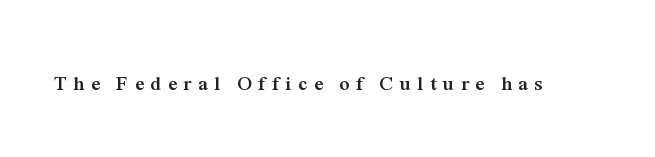
Q: Is the text bold? A: Yes.
Q: Is the text italic (slanted)? A: No, it is upright.
Q: Is the text underlined? A: No.
Q: Is the spacing between letters normal or unusually wide? A: Unusually wide.
